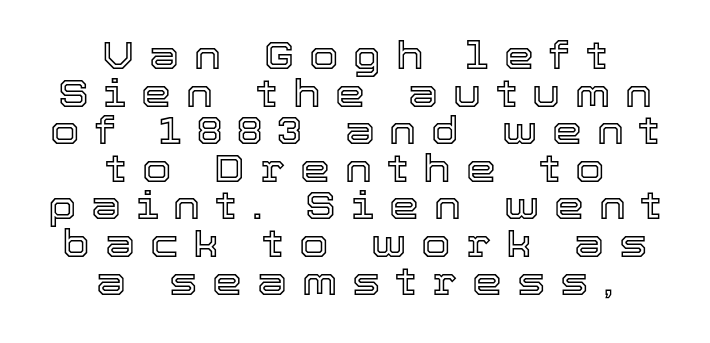
The image shows 38 px text type, upright; set centered, tight line spacing (0.99x), unusually wide letter spacing (+0.39 em), not underlined; a medium x-height.
